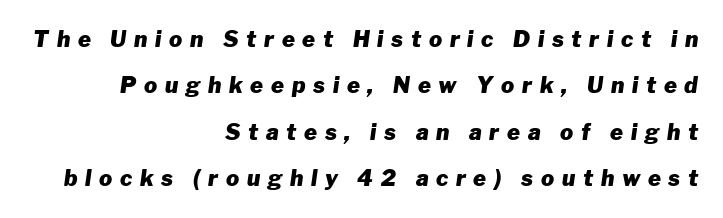
Q: Is the text bold? A: Yes.
Q: Is the text italic (slanted)? A: Yes, it leans right by about 8 degrees.
Q: Is the text underlined? A: No.
Q: How is the paragraph aligned? A: Right-aligned.
Q: Is the spacing between letters normal or unusually wide? A: Unusually wide.
Q: Is the spacing between lines tight, normal or loose? A: Loose.
